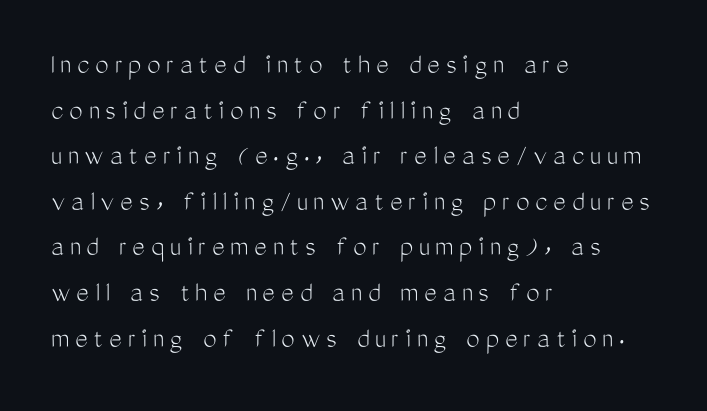
Q: Is the text bold? A: No.
Q: Is the text italic (slanted)? A: No, it is upright.
Q: Is the typeface a serif or a sans-serif typeface? A: Sans-serif.
Q: Is the text underlined? A: No.
Q: How is the paragraph aligned? A: Left-aligned.
Q: Is the spacing between letters normal or unusually wide? A: Unusually wide.
Q: Is the spacing between lines tight, normal or loose? A: Normal.
Q: Width (condensed, normal, or wide)? A: Condensed.
Q: Stroke contrast? A: Medium.
Q: x-height? A: Medium.
Q: Monospaced? A: No.
